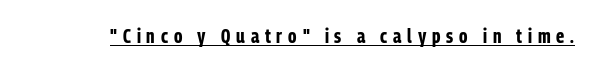
{"italic": "no", "bold": "yes", "underline": "yes", "letter_spacing": "wide", "letter_spacing_em": 0.29, "glyph_px": 20}
